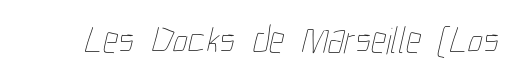
The image shows 38 px thin, condensed type; set normal letter spacing, not underlined; low stroke contrast and a medium x-height.
